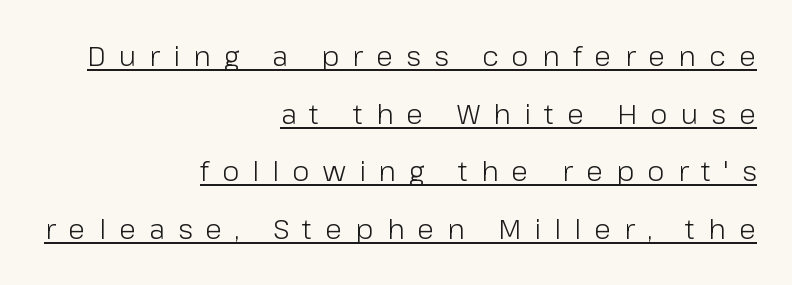
Q: Is the text bold? A: No.
Q: Is the text italic (slanted)? A: No, it is upright.
Q: Is the typeface a serif or a sans-serif typeface? A: Sans-serif.
Q: Is the text underlined? A: Yes.
Q: How is the paragraph aligned? A: Right-aligned.
Q: Is the spacing between letters normal or unusually wide? A: Unusually wide.
Q: Is the spacing between lines tight, normal or loose? A: Loose.
Q: Width (condensed, normal, or wide)? A: Normal.
Q: Stroke contrast? A: Low.
Q: x-height? A: Medium.
Q: Monospaced? A: No.
